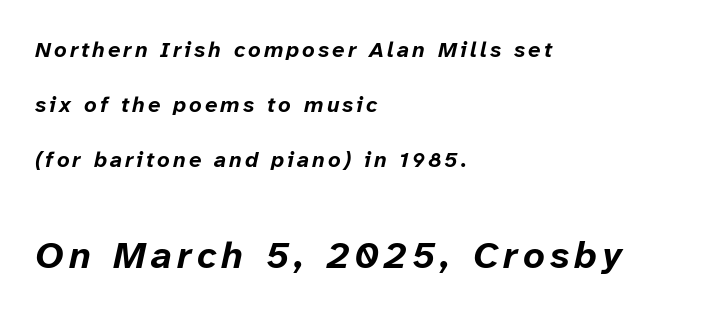
Typographic density is high because the face is bold. The strip under each line holds only bare page. The typesetter chose a ragged-right arrangement here. The lettering tilts uniformly, giving the passage an italic look. Students, observe: this is what heavily led, spacious text looks like.
